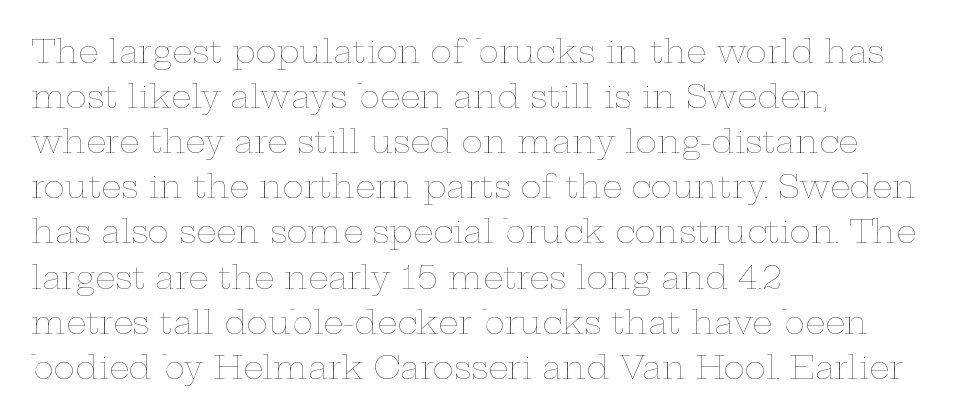
The image shows 32 px thin, wide type, upright; set left-aligned, normal line spacing (1.41x), normal letter spacing, not underlined; low stroke contrast and a medium x-height.
